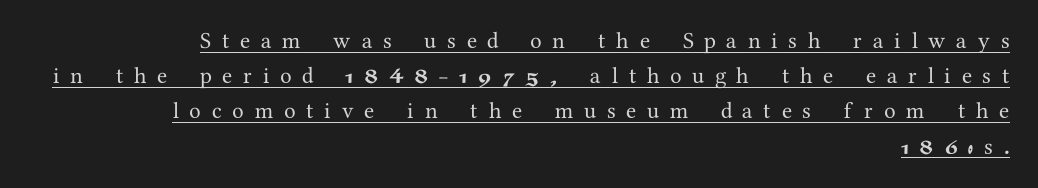
Q: Is the text italic (slanted)? A: No, it is upright.
Q: Is the text underlined? A: Yes.
Q: How is the paragraph aligned? A: Right-aligned.
Q: Is the spacing between letters normal or unusually wide? A: Unusually wide.
Q: Is the spacing between lines tight, normal or loose? A: Normal.
